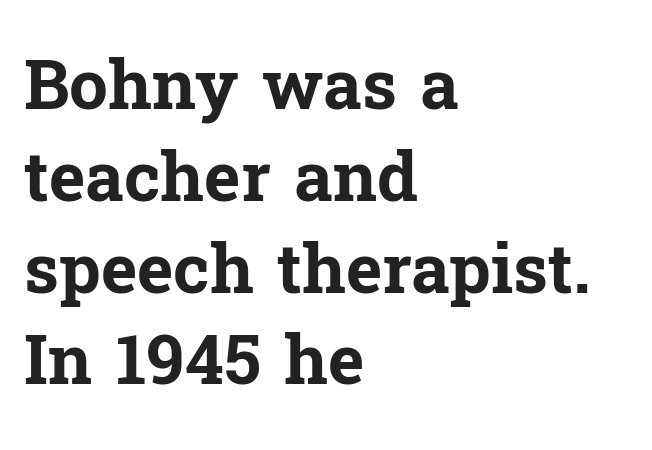
{"serif": "yes", "italic": "no", "bold": "yes", "weight": "bold", "width": "normal", "stroke_contrast": "low", "x_height": "medium", "monospaced": "no", "underline": "no", "align": "left", "line_spacing": "normal", "line_spacing_ratio": 1.33, "letter_spacing": "normal", "letter_spacing_em": 0.0, "glyph_px": 69}
